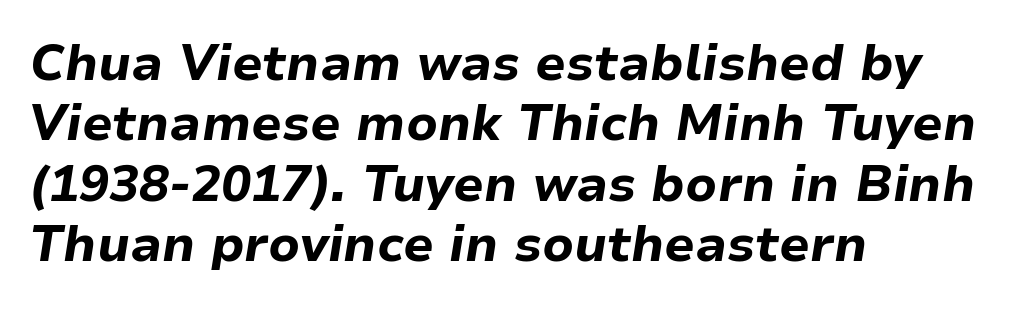
Q: Is the text bold? A: Yes.
Q: Is the text italic (slanted)? A: Yes, it leans right by about 9 degrees.
Q: Is the text underlined? A: No.
Q: How is the paragraph aligned? A: Left-aligned.
Q: Is the spacing between letters normal or unusually wide? A: Normal.
Q: Width (condensed, normal, or wide)? A: Normal.
Q: Stroke contrast? A: Low.
Q: x-height? A: Medium.
Q: Monospaced? A: No.
